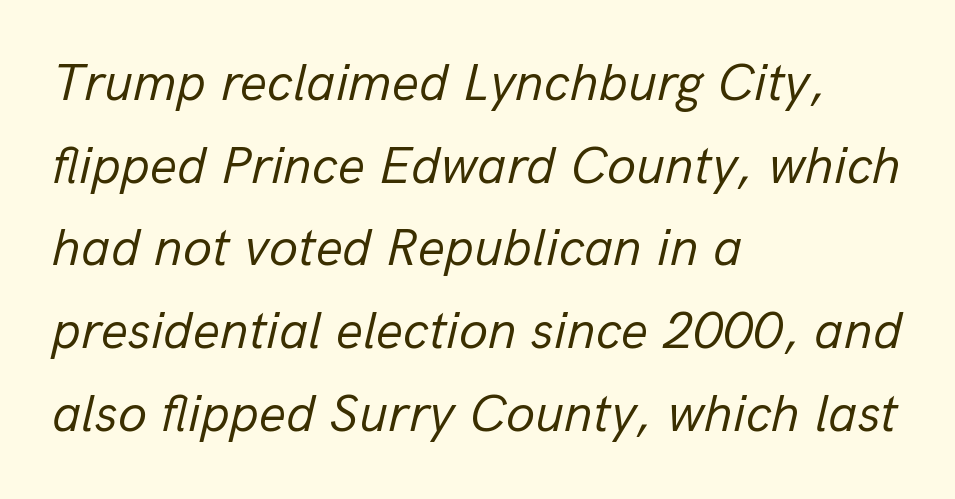
{"italic": "yes", "lean": "right", "slant_degrees": 13, "bold": "no", "weight": "regular", "width": "normal", "stroke_contrast": "low", "x_height": "medium", "monospaced": "no", "underline": "no", "align": "left", "line_spacing": "normal", "line_spacing_ratio": 1.56, "letter_spacing": "normal", "letter_spacing_em": 0.0, "glyph_px": 53}
